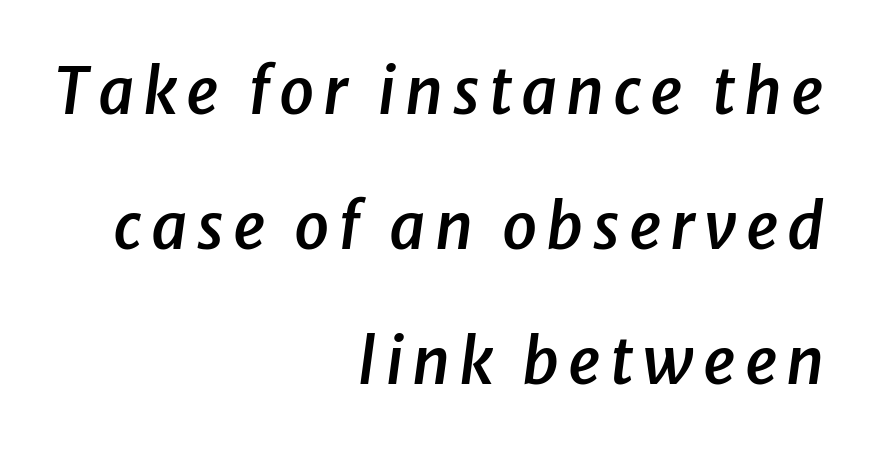
The letters are semibold — heavier than regular but short of a full bold. The lines in this sample share a right terminus and differ only in where they begin. Notice how the stems are inclined rather than vertical — that's the hallmark of italics. The rendering uses natural spacing where letterforms have individual widths.
